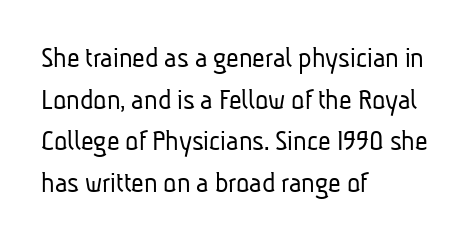
The image shows 31 px light, condensed sans-serif type; set left-aligned, normal line spacing (1.34x), normal letter spacing, not underlined; low stroke contrast and a medium x-height.
